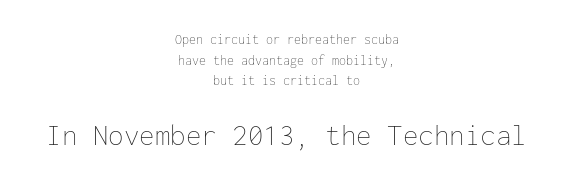
Q: Is the text bold? A: No.
Q: Is the text italic (slanted)? A: No, it is upright.
Q: Is the text underlined? A: No.
Q: How is the paragraph aligned? A: Centered.
Q: Is the spacing between letters normal or unusually wide? A: Normal.
Q: Is the spacing between lines tight, normal or loose? A: Normal.
Q: Which block of text is set in a larger size, the first (top) or the second (bottom)? A: The second (bottom) one.
Q: Width (condensed, normal, or wide)? A: Normal.
Q: Stroke contrast? A: Low.
Q: x-height? A: Medium.
Q: Monospaced? A: Yes.
